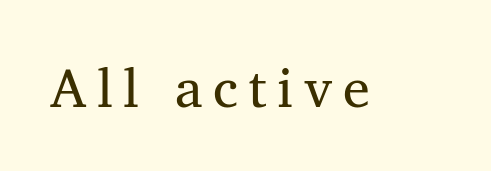
This sample uses a serif face. The baseline area is clear. A typesetter would call this proportional, since set widths differ per character. Summary of weight: not heavy and not bold. Designer's note — italics off, roman on.
